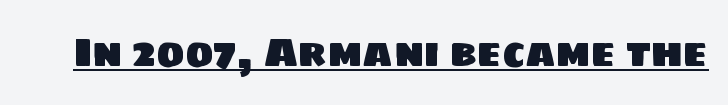
The letters advance in unequal steps, a hallmark of proportional type. A sans-serif font was chosen for this passage. Standard letterfit; no display-style spreading of the glyphs. This is underlined copy, the kind a proofreader might mark for attention.
